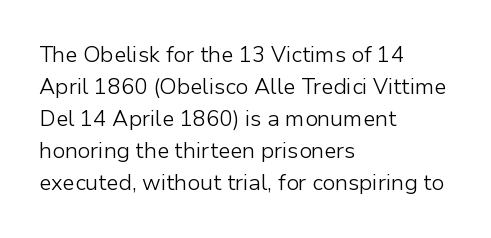
{"italic": "no", "bold": "no", "underline": "no", "align": "left", "line_spacing": "normal", "line_spacing_ratio": 1.46, "letter_spacing": "normal", "letter_spacing_em": 0.0, "glyph_px": 22}
